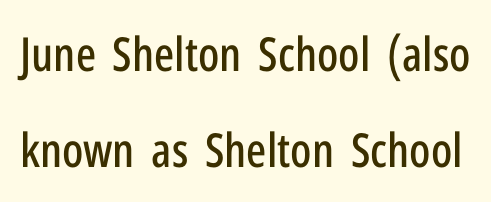
{"serif": "no", "italic": "no", "width": "condensed", "stroke_contrast": "low", "x_height": "medium", "monospaced": "no", "underline": "no", "line_spacing": "loose", "line_spacing_ratio": 2.05, "letter_spacing": "normal", "letter_spacing_em": 0.0, "glyph_px": 47}
